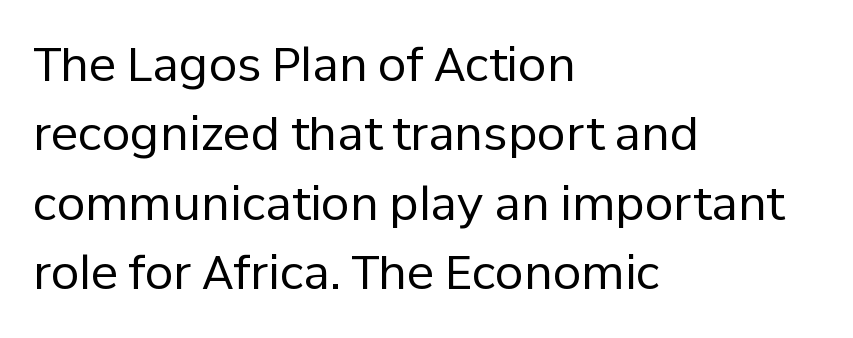
Q: Is the text bold? A: No.
Q: Is the text italic (slanted)? A: No, it is upright.
Q: Is the typeface a serif or a sans-serif typeface? A: Sans-serif.
Q: Is the text underlined? A: No.
Q: How is the paragraph aligned? A: Left-aligned.
Q: Is the spacing between letters normal or unusually wide? A: Normal.
Q: Is the spacing between lines tight, normal or loose? A: Normal.
Q: Width (condensed, normal, or wide)? A: Normal.
Q: Stroke contrast? A: Low.
Q: x-height? A: Medium.
Q: Monospaced? A: No.
